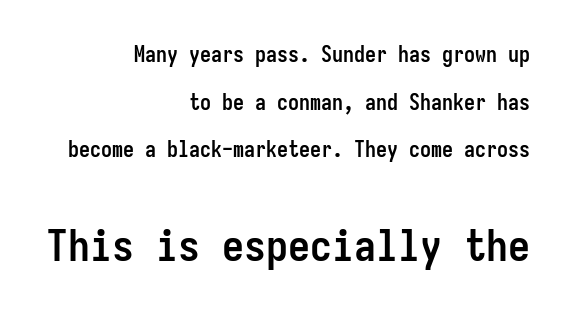
These lines are rendered in a fixed-pitch font. This is roman type, the default non-slanted kind. Rule under the text: the space is simply empty. The line-height multiplier appears high, well above default.
